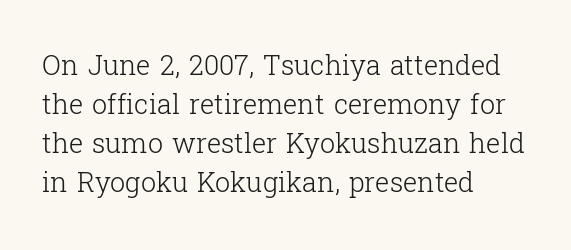
Nothing heavy about these letters — not bold at all. The block of text has a typical density, with ordinary space between rows. Posture: straight, roman, zero tilt. Quick note: underline off. The letterforms sit shoulder to shoulder at normal distance.
